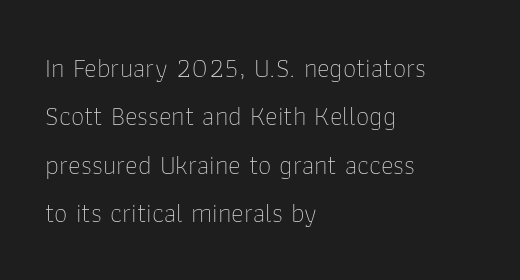
The image shows 27 px text type, upright; set left-aligned, line spacing 1.79x, normal letter spacing, not underlined.
